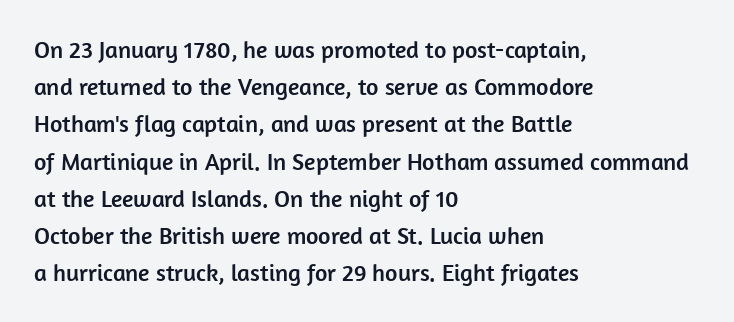
{"italic": "no", "underline": "no", "align": "left", "line_spacing": "normal", "line_spacing_ratio": 1.55, "letter_spacing": "normal", "letter_spacing_em": 0.0, "glyph_px": 24}
